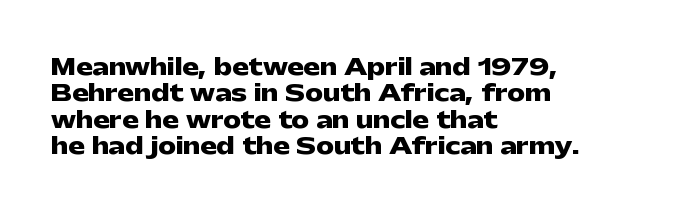
{"italic": "no", "bold": "yes", "underline": "no", "align": "left", "line_spacing_ratio": 1.2, "letter_spacing": "normal", "letter_spacing_em": 0.0, "glyph_px": 22}
